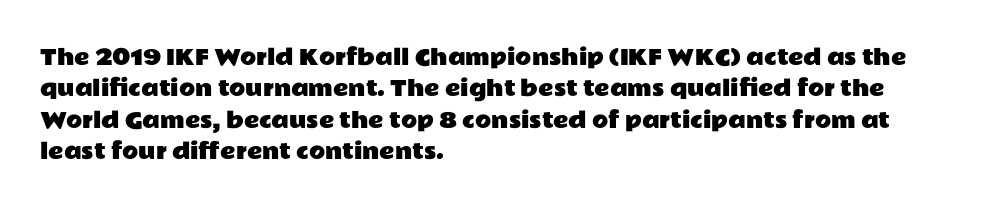
The image shows 21 px text type, upright; set left-aligned, normal line spacing (1.49x), normal letter spacing, not underlined.
